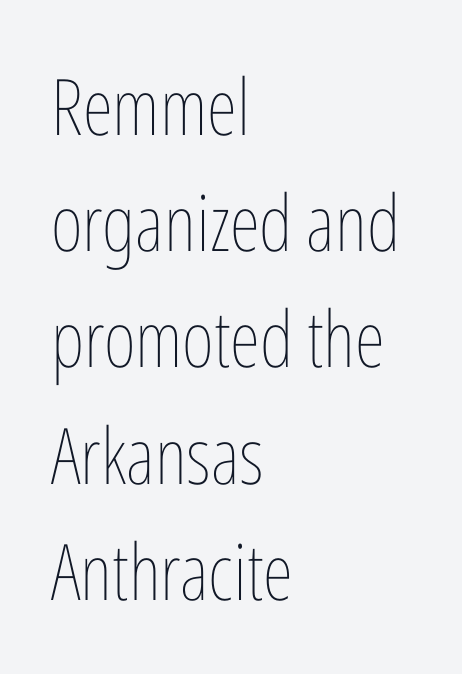
{"italic": "no", "bold": "no", "weight": "thin", "width": "condensed", "stroke_contrast": "low", "x_height": "medium", "monospaced": "no", "underline": "no", "align": "left", "line_spacing": "normal", "line_spacing_ratio": 1.49, "letter_spacing": "normal", "letter_spacing_em": 0.0, "glyph_px": 78}
